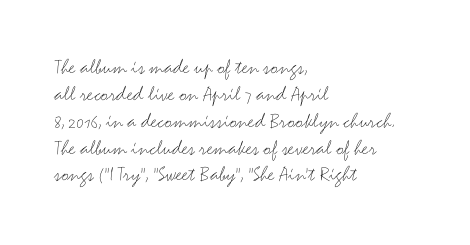
Honestly, the letter spacing is just normal — you wouldn't notice it. A student would call this left alignment; a typographer would say flush left, rag right. The font sits on the lighter half of the weight spectrum, regular included. Just letters on the line, the space beneath them empty.
